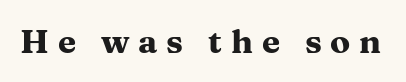
Q: Is the text bold? A: Yes.
Q: Is the text italic (slanted)? A: No, it is upright.
Q: Is the typeface a serif or a sans-serif typeface? A: Serif.
Q: Is the text underlined? A: No.
Q: Is the spacing between letters normal or unusually wide? A: Unusually wide.
Q: Width (condensed, normal, or wide)? A: Wide.
Q: Stroke contrast? A: Medium.
Q: x-height? A: Medium.
Q: Monospaced? A: No.
